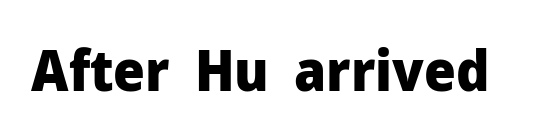
The image shows 56 px heavy sans-serif type, upright; set normal letter spacing, not underlined; low stroke contrast and a medium x-height.
